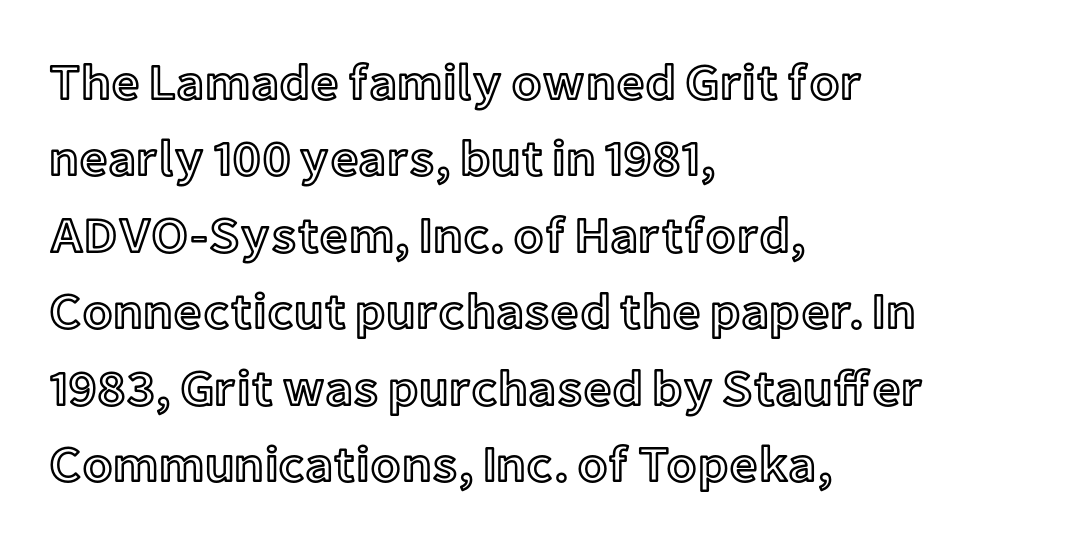
{"italic": "no", "width": "normal", "x_height": "medium", "monospaced": "no", "underline": "no", "align": "left", "line_spacing": "normal", "line_spacing_ratio": 1.53, "letter_spacing": "normal", "letter_spacing_em": 0.0, "glyph_px": 50}
